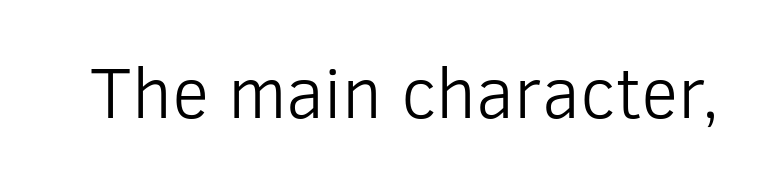
{"serif": "no", "italic": "no", "bold": "no", "weight": "light", "width": "normal", "stroke_contrast": "low", "x_height": "medium", "monospaced": "no", "underline": "no", "letter_spacing": "normal", "letter_spacing_em": 0.0, "glyph_px": 72}
